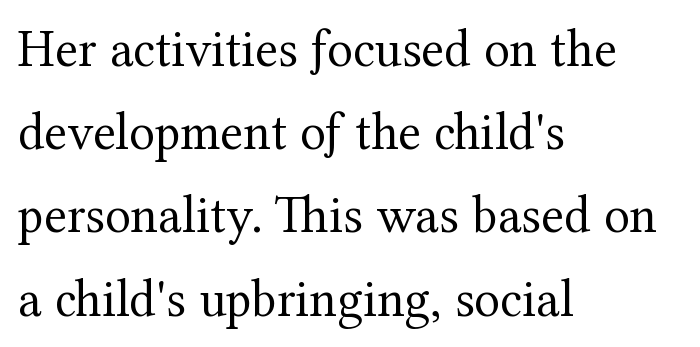
Bare-footed words on every line. The face used here is proportionally spaced, like ordinary book or web type. You could call the tracking neutral — neither tight nor loose. Stroke thickness stays within the range of a standard reading face or lighter. Reading down the column, the eye jumps a familiar distance to each next line. Does the copy run flush right? No — it runs flush left.
